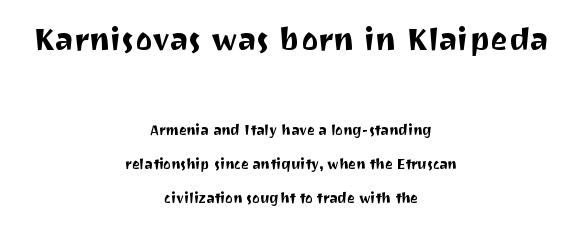
Q: Is the text italic (slanted)? A: No, it is upright.
Q: Is the typeface a serif or a sans-serif typeface? A: Sans-serif.
Q: Is the text underlined? A: No.
Q: How is the paragraph aligned? A: Centered.
Q: Is the spacing between letters normal or unusually wide? A: Normal.
Q: Is the spacing between lines tight, normal or loose? A: Loose.
Q: Which block of text is set in a larger size, the first (top) or the second (bottom)? A: The first (top) one.
Q: Width (condensed, normal, or wide)? A: Normal.
Q: Stroke contrast? A: Medium.
Q: x-height? A: Medium.
Q: Monospaced? A: No.
